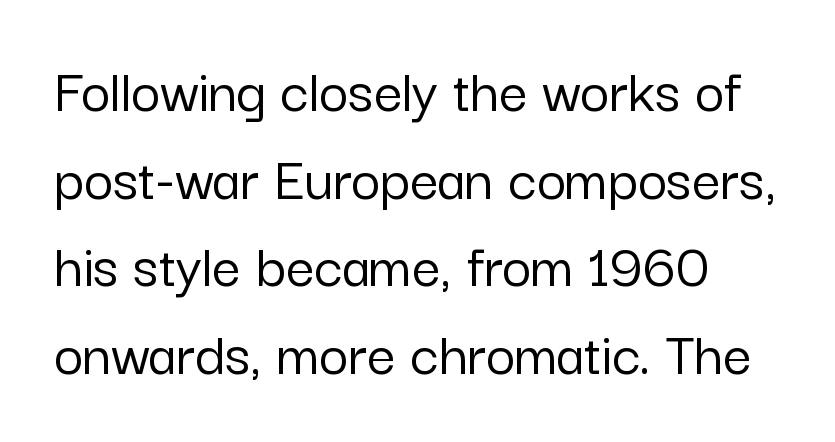
The image shows 63 px sans-serif type, upright; set left-aligned, normal line spacing (1.39x), normal letter spacing, not underlined; low stroke contrast and a medium x-height.
